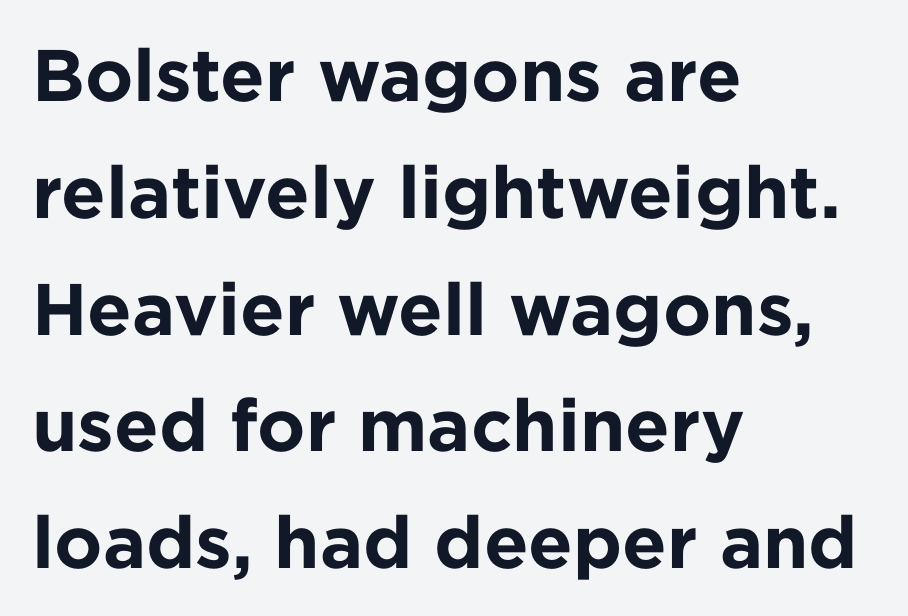
Line spacing here is normal. This rendering leaves character spacing at its baseline value. I'd call this a sans setting — the letters go barefoot. Look at the stroke-to-counter ratio: heavy, a bold. The specimen omits any rule beneath the text block's lines.
